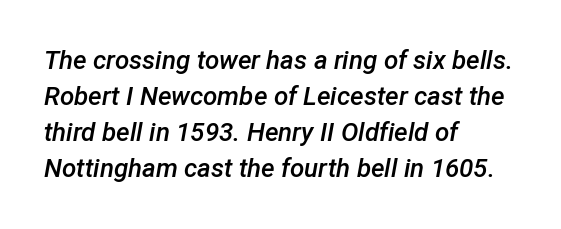
{"italic": "yes", "lean": "right", "slant_degrees": 12, "bold": "semi", "underline": "no", "align": "left", "line_spacing": "normal", "line_spacing_ratio": 1.39, "letter_spacing": "normal", "letter_spacing_em": 0.0, "glyph_px": 26}
